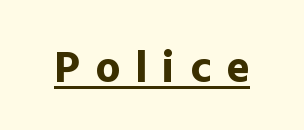
{"serif": "no", "italic": "no", "bold": "yes", "weight": "bold", "width": "normal", "x_height": "medium", "monospaced": "no", "underline": "yes", "letter_spacing": "wide", "letter_spacing_em": 0.33, "glyph_px": 45}
